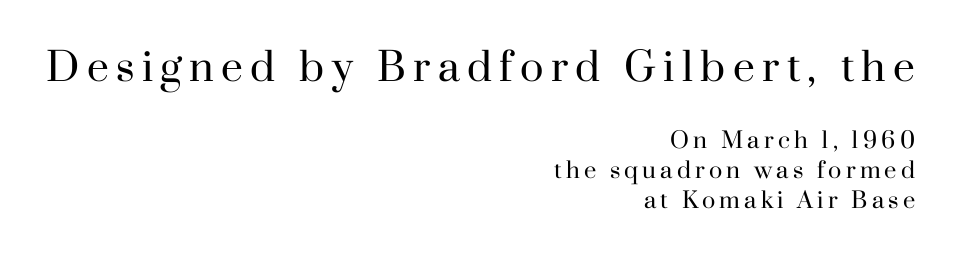
Q: Is the text bold? A: No.
Q: Is the text italic (slanted)? A: No, it is upright.
Q: Is the typeface a serif or a sans-serif typeface? A: Serif.
Q: Is the text underlined? A: No.
Q: How is the paragraph aligned? A: Right-aligned.
Q: Is the spacing between lines tight, normal or loose? A: Normal.
Q: Which block of text is set in a larger size, the first (top) or the second (bottom)? A: The first (top) one.
Q: Width (condensed, normal, or wide)? A: Normal.
Q: Stroke contrast? A: High.
Q: x-height? A: Small.
Q: Monospaced? A: No.
